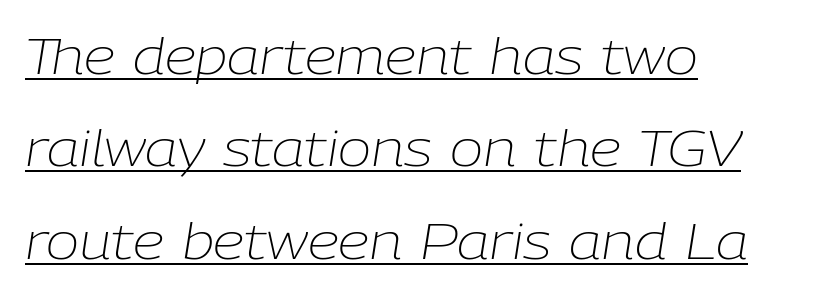
{"italic": "yes", "lean": "right", "slant_degrees": 9, "bold": "no", "weight": "light", "width": "normal", "stroke_contrast": "low", "x_height": "medium", "monospaced": "no", "underline": "yes", "align": "left", "line_spacing_ratio": 1.85, "letter_spacing": "normal", "letter_spacing_em": 0.0, "glyph_px": 50}
